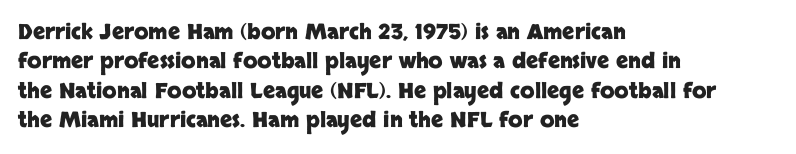
Q: Is the text bold? A: Yes.
Q: Is the text italic (slanted)? A: No, it is upright.
Q: Is the text underlined? A: No.
Q: How is the paragraph aligned? A: Left-aligned.
Q: Is the spacing between letters normal or unusually wide? A: Normal.
Q: Is the spacing between lines tight, normal or loose? A: Normal.
